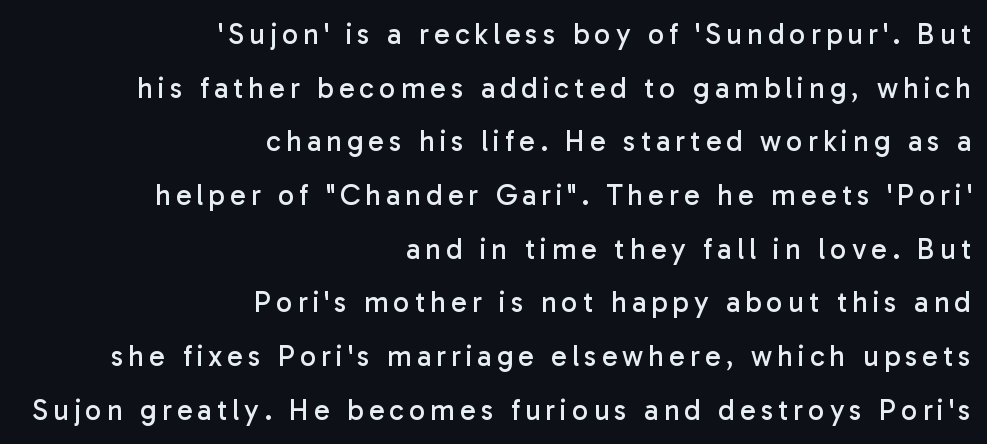
Q: Is the text bold? A: No.
Q: Is the text italic (slanted)? A: No, it is upright.
Q: Is the typeface a serif or a sans-serif typeface? A: Sans-serif.
Q: Is the text underlined? A: No.
Q: How is the paragraph aligned? A: Right-aligned.
Q: Width (condensed, normal, or wide)? A: Normal.
Q: Stroke contrast? A: Low.
Q: x-height? A: Medium.
Q: Monospaced? A: No.
